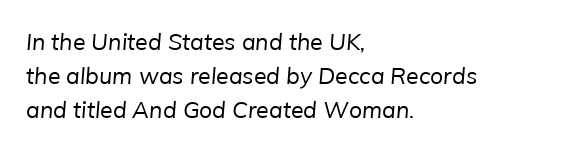
Q: Is the text bold? A: No.
Q: Is the text underlined? A: No.
Q: How is the paragraph aligned? A: Left-aligned.
Q: Is the spacing between letters normal or unusually wide? A: Normal.
Q: Is the spacing between lines tight, normal or loose? A: Normal.
